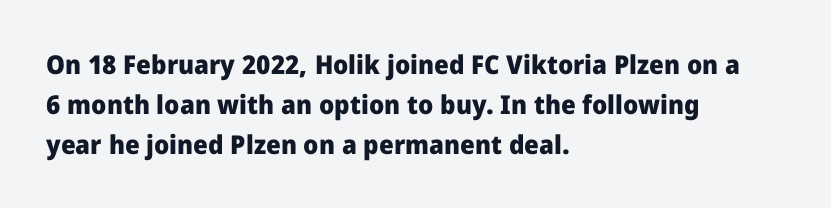
{"italic": "no", "bold": "yes", "underline": "no", "align": "left", "line_spacing": "normal", "line_spacing_ratio": 1.53, "letter_spacing": "normal", "letter_spacing_em": 0.0, "glyph_px": 26}
